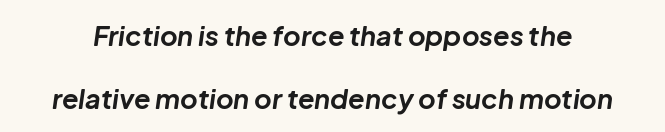
The image shows 27 px bold type, italic (leaning right); set loose line spacing (2.33x), normal letter spacing, not underlined.
